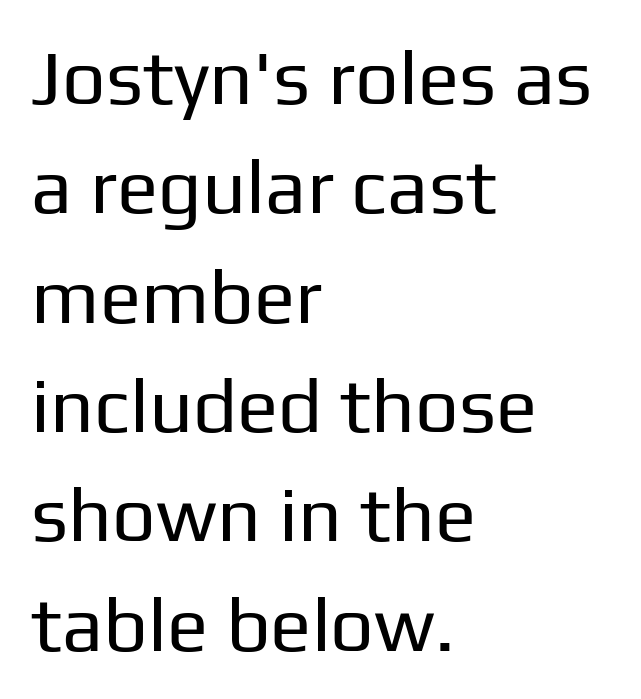
The image shows 77 px regular-weight sans-serif type, upright; set left-aligned, normal line spacing (1.42x), normal letter spacing, not underlined; low stroke contrast and a medium x-height.
